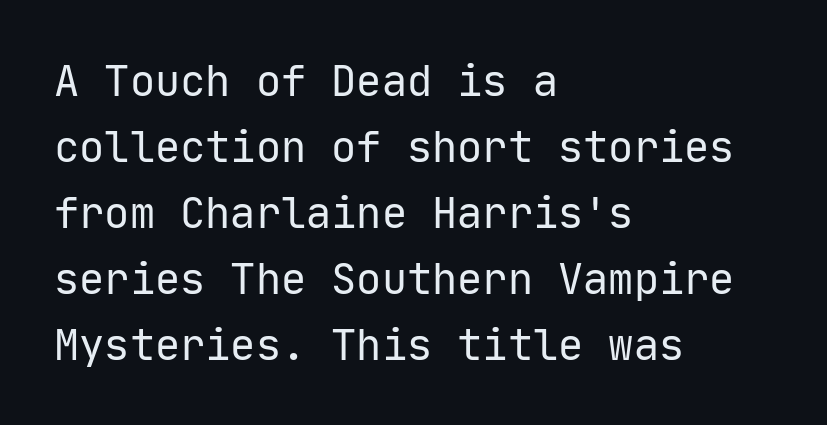
Tall strokes in this sample are plumb rather than angled. The rag falls on the right side of this text block. A normal amount of white space separates one row of letters from the next. The horizontal fit of the characters is conventional and even. Nope, no serifs anywhere on these letters. The typesetting does not lean heavy: it is not bold.
